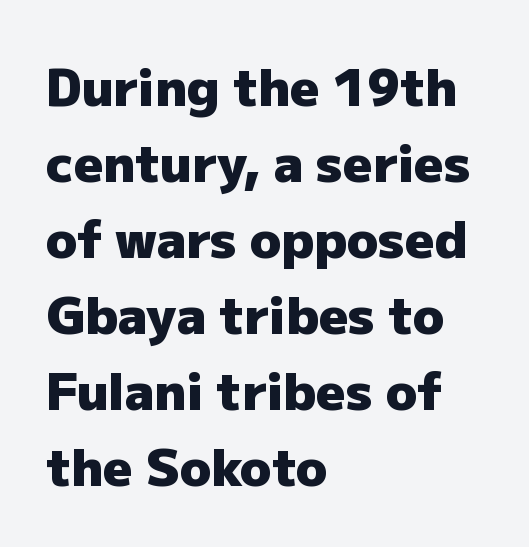
{"serif": "no", "italic": "no", "bold": "yes", "weight": "heavy", "width": "normal", "stroke_contrast": "low", "x_height": "medium", "monospaced": "no", "underline": "no", "align": "left", "line_spacing": "normal", "line_spacing_ratio": 1.49, "letter_spacing": "normal", "letter_spacing_em": 0.0, "glyph_px": 51}
